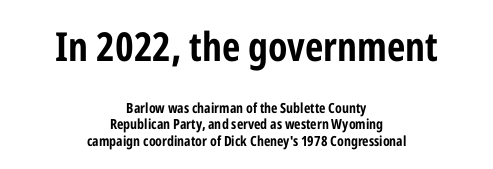
{"serif": "no", "italic": "no", "bold": "yes", "weight": "bold", "width": "condensed", "stroke_contrast": "low", "x_height": "medium", "monospaced": "no", "underline": "no", "align": "center", "line_spacing_ratio": 1.19, "letter_spacing": "normal", "letter_spacing_em": 0.0, "larger_block": "first", "size_ratio": 2.86, "glyph_px": 40}
